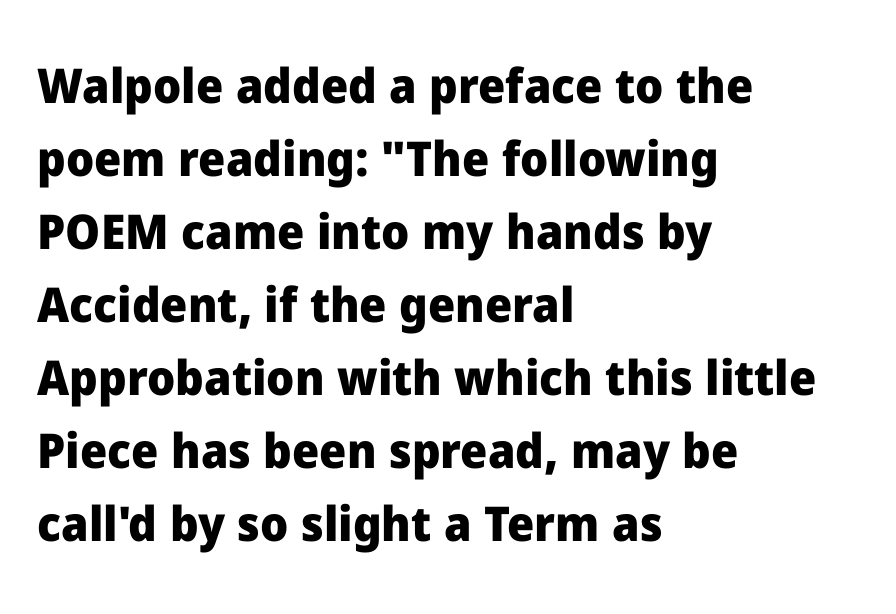
The image shows 48 px heavy sans-serif type, upright; set left-aligned, normal line spacing (1.52x), normal letter spacing, not underlined; low stroke contrast and a medium x-height.
